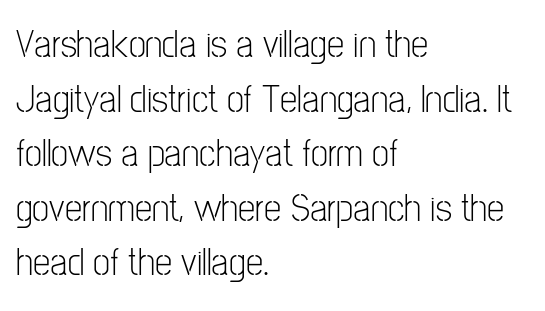
The rows are spaced the way most documents space them. A typesetter would call this zero additional tracking. Beneath every word, the page is bare. Layout note: lines flush left. No feet cap the strokes, marking this as sans-serif type.
